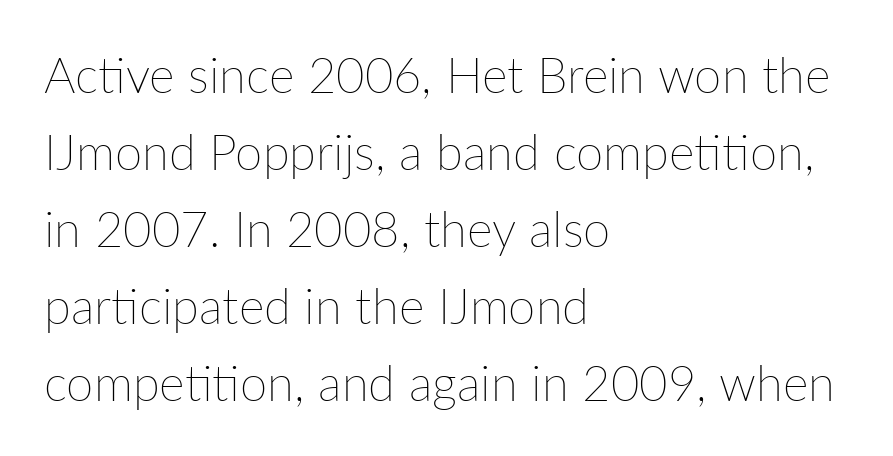
The image shows 49 px thin type, upright; set left-aligned, normal line spacing (1.57x), normal letter spacing, not underlined; low stroke contrast and a medium x-height.
